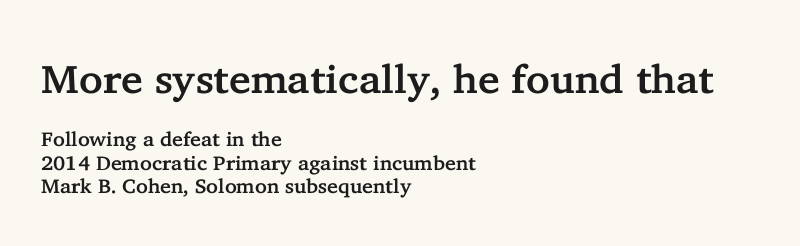
{"serif": "yes", "italic": "no", "width": "normal", "stroke_contrast": "low", "x_height": "medium", "monospaced": "no", "underline": "no", "align": "left", "line_spacing_ratio": 1.18, "letter_spacing": "normal", "letter_spacing_em": 0.0, "larger_block": "first", "size_ratio": 2.0, "glyph_px": 40}
